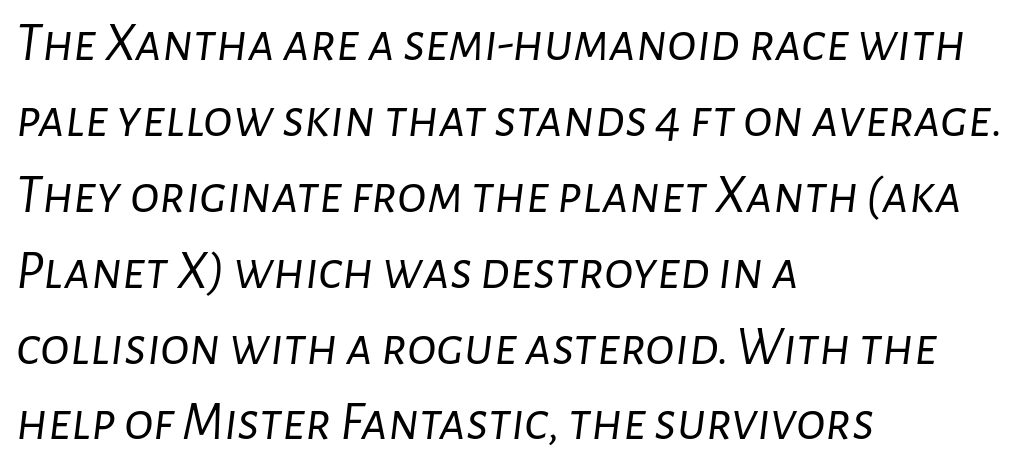
{"italic": "yes", "lean": "right", "slant_degrees": 7, "bold": "no", "weight": "light", "width": "normal", "stroke_contrast": "low", "x_height": "medium", "monospaced": "no", "underline": "no", "align": "left", "line_spacing": "normal", "line_spacing_ratio": 1.38, "letter_spacing": "normal", "letter_spacing_em": 0.0, "glyph_px": 55}
